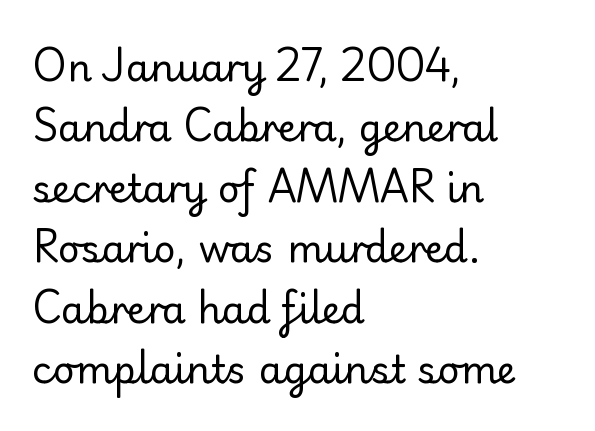
{"serif": "no", "italic": "no", "bold": "no", "weight": "regular", "width": "normal", "stroke_contrast": "low", "x_height": "small", "monospaced": "no", "underline": "no", "align": "left", "line_spacing": "normal", "line_spacing_ratio": 1.59, "letter_spacing": "normal", "letter_spacing_em": 0.0, "glyph_px": 38}
